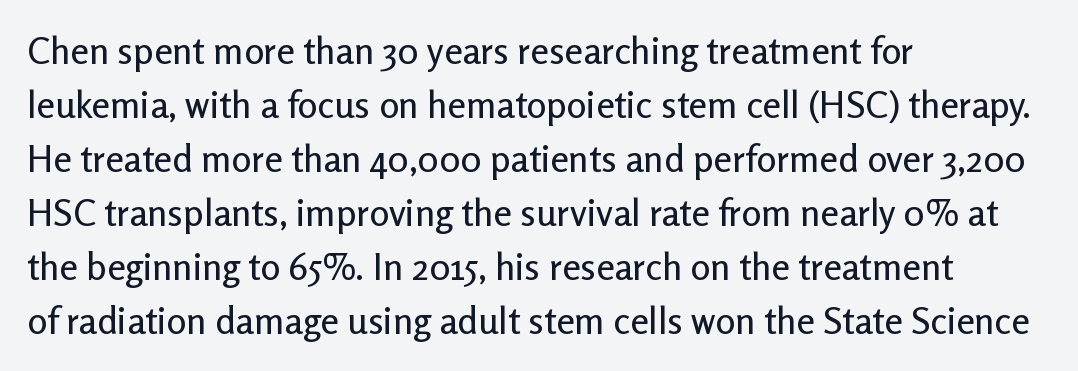
{"serif": "no", "italic": "no", "width": "normal", "stroke_contrast": "low", "x_height": "medium", "monospaced": "no", "underline": "no", "align": "left", "line_spacing": "normal", "line_spacing_ratio": 1.46, "letter_spacing": "normal", "letter_spacing_em": 0.0, "glyph_px": 37}
